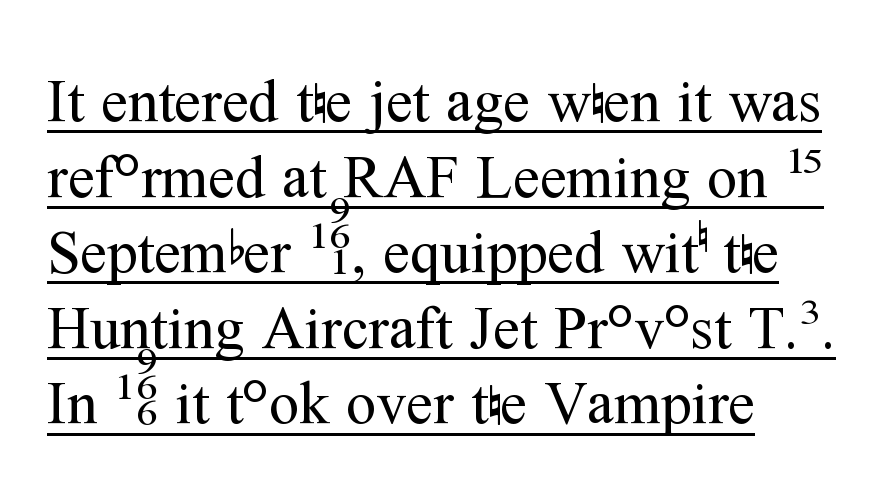
The image shows 60 px regular-weight serif type, upright; set left-aligned, normal line spacing (1.26x), normal letter spacing, underlined; medium stroke contrast and a medium x-height.
